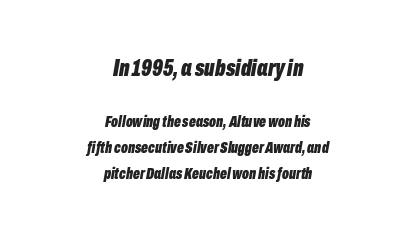
{"italic": "yes", "lean": "right", "slant_degrees": 10, "bold": "yes", "underline": "no", "align": "center", "line_spacing": "normal", "line_spacing_ratio": 1.63, "letter_spacing": "normal", "letter_spacing_em": 0.0, "larger_block": "first", "size_ratio": 1.5, "glyph_px": 24}
